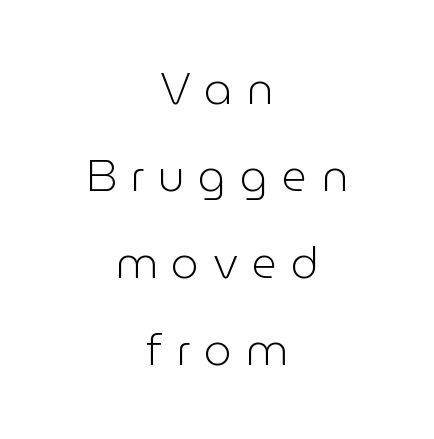
The image shows 44 px light sans-serif type, upright; set centered, loose line spacing (1.98x), unusually wide letter spacing (+0.31 em), not underlined; low stroke contrast and a medium x-height.
